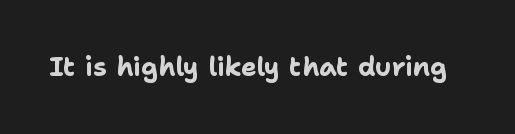
Only glyphs here, with clear space below each row. Rendered with straight, roman letterforms. The glyphs have the mass of a bold cut. Observe the ordinary spacing: letters are neighbours, not strangers.
